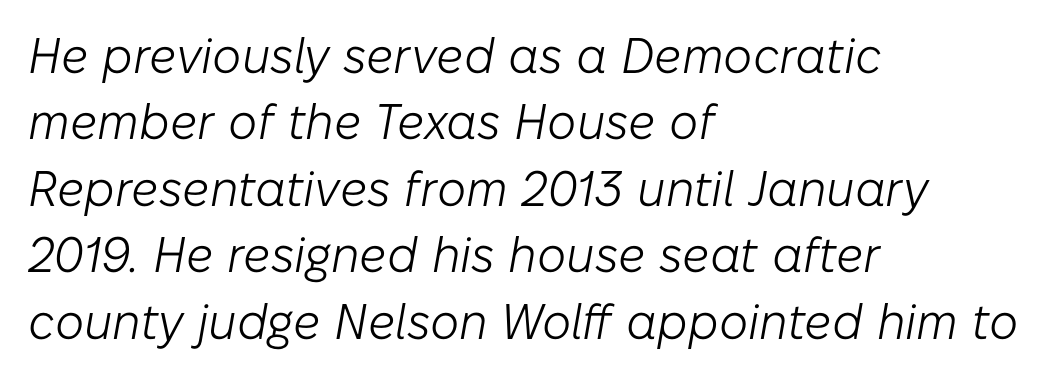
Notice how the stems are inclined rather than vertical — that's the hallmark of italics. Stem width sits at or under what a default text font uses. Each row of text sits above clean, open space. Left-aligned paragraph, ragged on the right. The letterforms sit shoulder to shoulder at normal distance. Looks like regular typesetting: each glyph gets only the width it needs.
